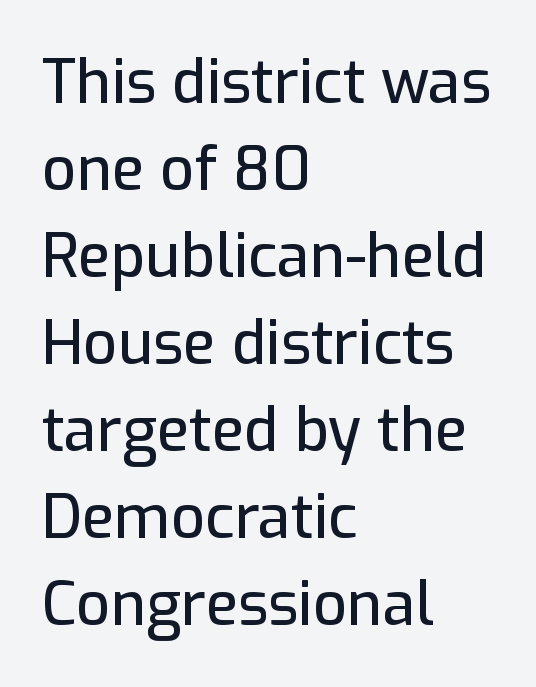
This sample is left-justified, so line endings fall wherever the words run out. Regular leading. Type without underlining. Letter spacing: default. Italic? Not at all — the glyphs are vertical. This rendering employs a face without finishing strokes, i.e., a sans-serif.
